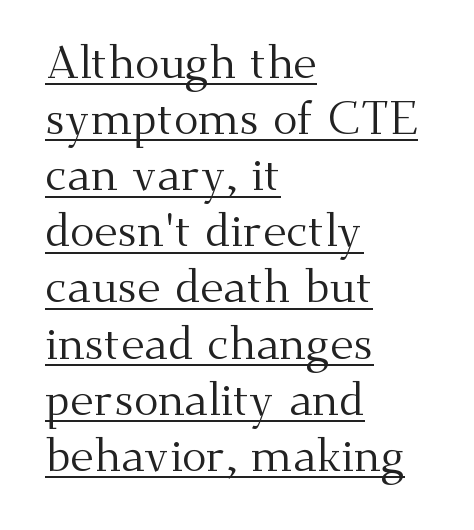
{"serif": "yes", "italic": "no", "bold": "no", "weight": "regular", "width": "normal", "stroke_contrast": "medium", "x_height": "small", "monospaced": "no", "underline": "yes", "align": "left", "line_spacing_ratio": 1.22, "letter_spacing": "normal", "letter_spacing_em": 0.0, "glyph_px": 46}
